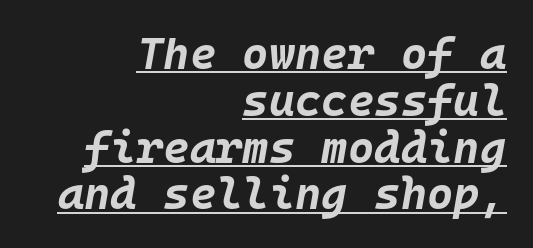
{"italic": "yes", "lean": "right", "slant_degrees": 10, "bold": "yes", "weight": "bold", "width": "normal", "stroke_contrast": "low", "x_height": "large", "monospaced": "yes", "underline": "yes", "align": "right", "line_spacing": "tight", "line_spacing_ratio": 1.04, "letter_spacing": "normal", "letter_spacing_em": 0.0, "glyph_px": 45}
